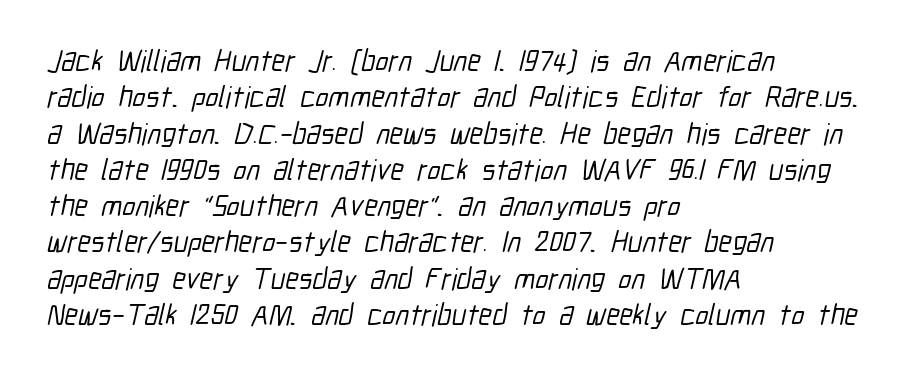
The image shows 30 px condensed sans-serif type; set left-aligned, line spacing 1.21x, normal letter spacing, not underlined; low stroke contrast and a medium x-height.
